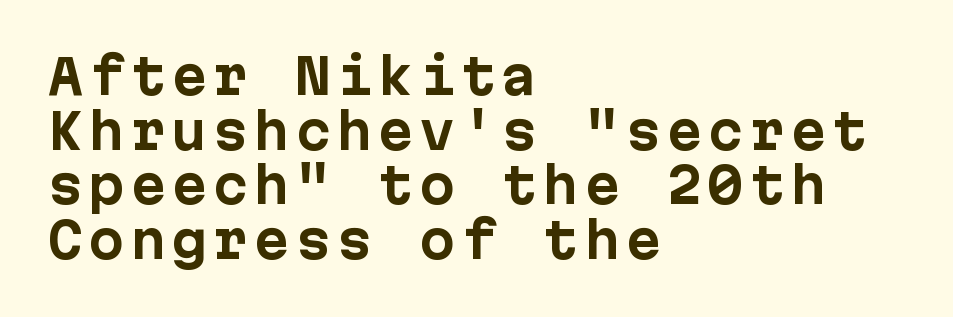
The face used here is monospaced, like something from a code editor. No italicization has been applied; the sample stays upright. Reading down the column, the eye jumps only a short way to each next line. Typesetter's note: full bold, strokes at maximum text heaviness. Lines of text with bare space underneath. These lines stack with their left ends in a neat column.
